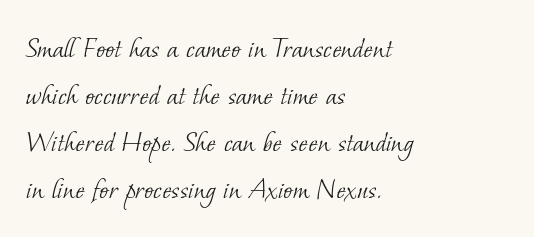
Stroke mass is kept to a normal reading level or below. How would I describe the line gaps? Plain and ordinary. Caption: multi-line text, flush left, ragged right. This sample uses plain, unmodified letter spacing.
